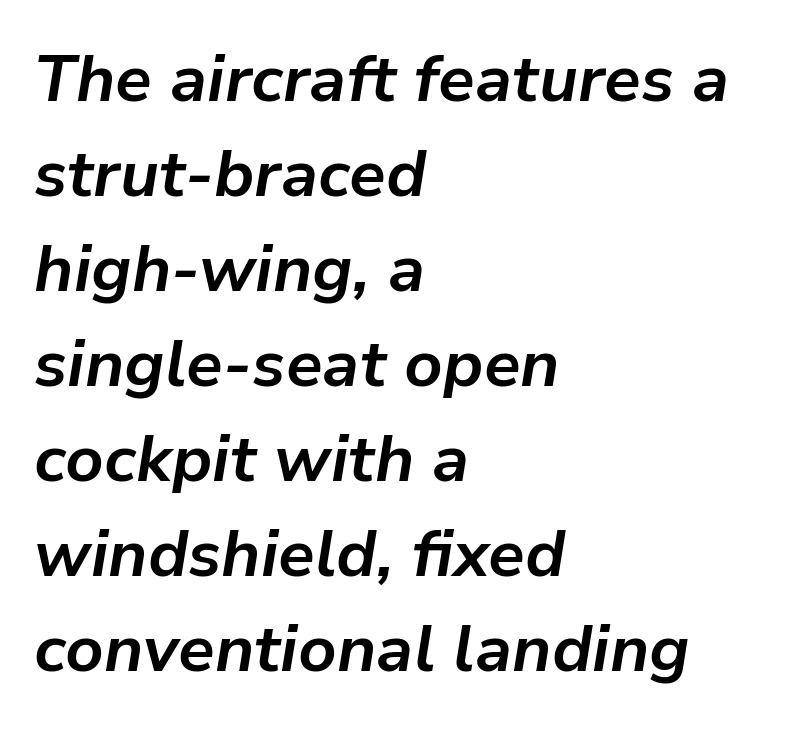
Q: Is the text bold? A: Yes.
Q: Is the text italic (slanted)? A: Yes, it leans right by about 9 degrees.
Q: Is the text underlined? A: No.
Q: How is the paragraph aligned? A: Left-aligned.
Q: Is the spacing between letters normal or unusually wide? A: Normal.
Q: Is the spacing between lines tight, normal or loose? A: Normal.
Q: Width (condensed, normal, or wide)? A: Normal.
Q: Stroke contrast? A: Low.
Q: x-height? A: Medium.
Q: Monospaced? A: No.
